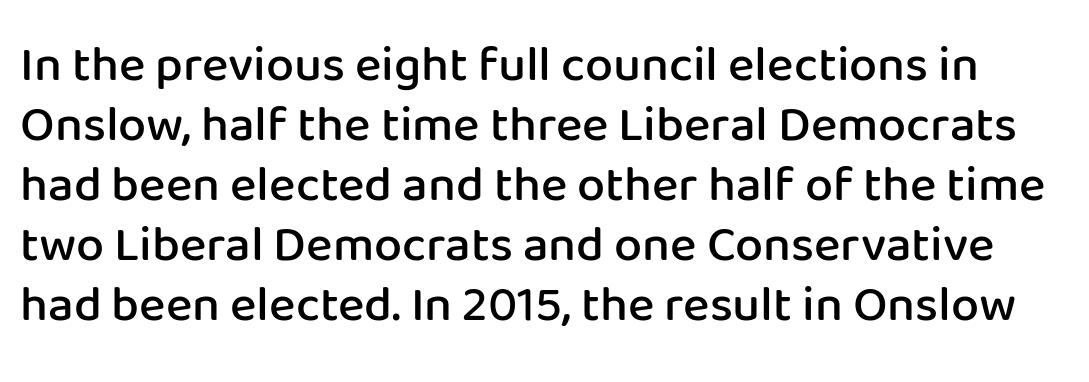
This is the regular roman posture of the typeface. The area under the type is left untouched. The letters sit at their default tracking, neither squeezed nor spread. Classification — sans serif.
